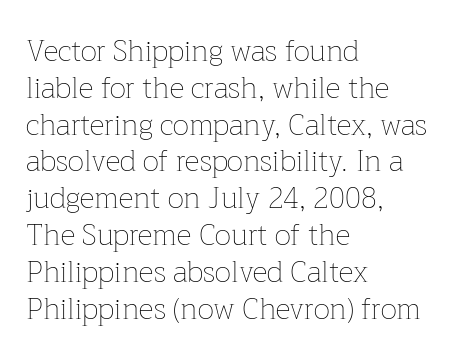
Q: Is the text bold? A: No.
Q: Is the text italic (slanted)? A: No, it is upright.
Q: Is the text underlined? A: No.
Q: How is the paragraph aligned? A: Left-aligned.
Q: Is the spacing between letters normal or unusually wide? A: Normal.
Q: Is the spacing between lines tight, normal or loose? A: Normal.
Q: Width (condensed, normal, or wide)? A: Normal.
Q: Stroke contrast? A: Low.
Q: x-height? A: Medium.
Q: Monospaced? A: No.
